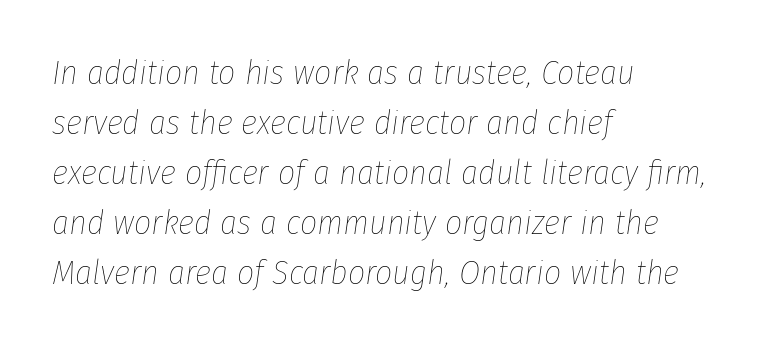
The image shows 34 px thin, condensed type, italic (leaning right); set left-aligned, normal line spacing (1.47x), normal letter spacing, not underlined; low stroke contrast and a medium x-height.
